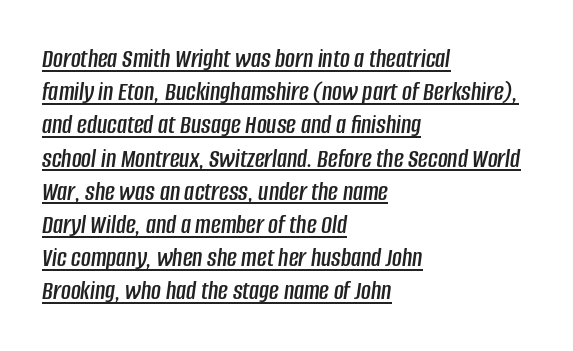
The image shows 27 px text type, italic (leaning right); set left-aligned, line spacing 1.23x, normal letter spacing, underlined.
